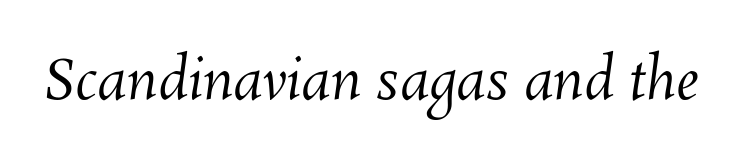
Think of a printed novel: that variable character pitch is what you see here. This rendering leaves character spacing at its baseline value. Quick note: underline off. A quiet, ordinary-to-light weight characterises the typeface.
